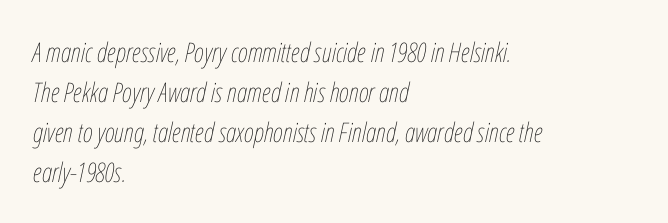
{"italic": "yes", "lean": "right", "slant_degrees": 12, "bold": "no", "underline": "no", "align": "left", "line_spacing": "normal", "line_spacing_ratio": 1.48, "letter_spacing": "normal", "letter_spacing_em": 0.0, "glyph_px": 27}
